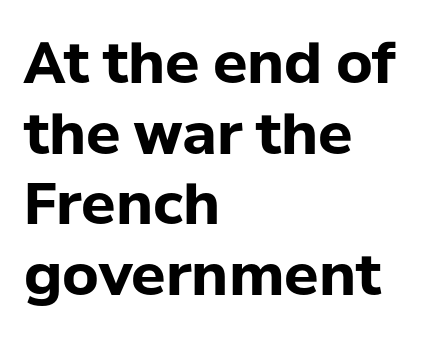
The image shows 57 px bold sans-serif type, upright; set left-aligned, line spacing 1.24x, normal letter spacing, not underlined; low stroke contrast and a medium x-height.
